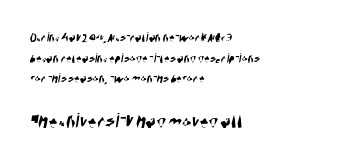
Q: Is the text underlined? A: No.
Q: How is the paragraph aligned? A: Left-aligned.
Q: Is the spacing between letters normal or unusually wide? A: Normal.
Q: Is the spacing between lines tight, normal or loose? A: Normal.
Q: Which block of text is set in a larger size, the first (top) or the second (bottom)? A: The second (bottom) one.
